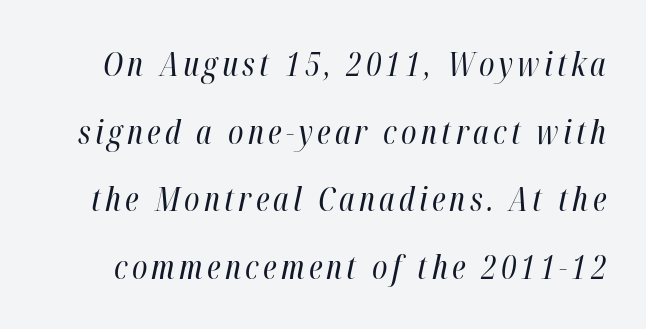
Q: Is the text bold? A: No.
Q: Is the text italic (slanted)? A: Yes, it leans right by about 12 degrees.
Q: Is the text underlined? A: No.
Q: Is the spacing between lines tight, normal or loose? A: Loose.
Q: Width (condensed, normal, or wide)? A: Condensed.
Q: Stroke contrast? A: High.
Q: x-height? A: Medium.
Q: Monospaced? A: No.
